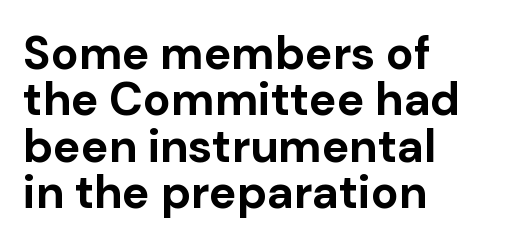
{"serif": "no", "italic": "no", "bold": "yes", "weight": "bold", "width": "normal", "stroke_contrast": "low", "x_height": "medium", "monospaced": "no", "underline": "no", "align": "left", "line_spacing": "tight", "line_spacing_ratio": 1.01, "letter_spacing": "normal", "letter_spacing_em": 0.0, "glyph_px": 46}
